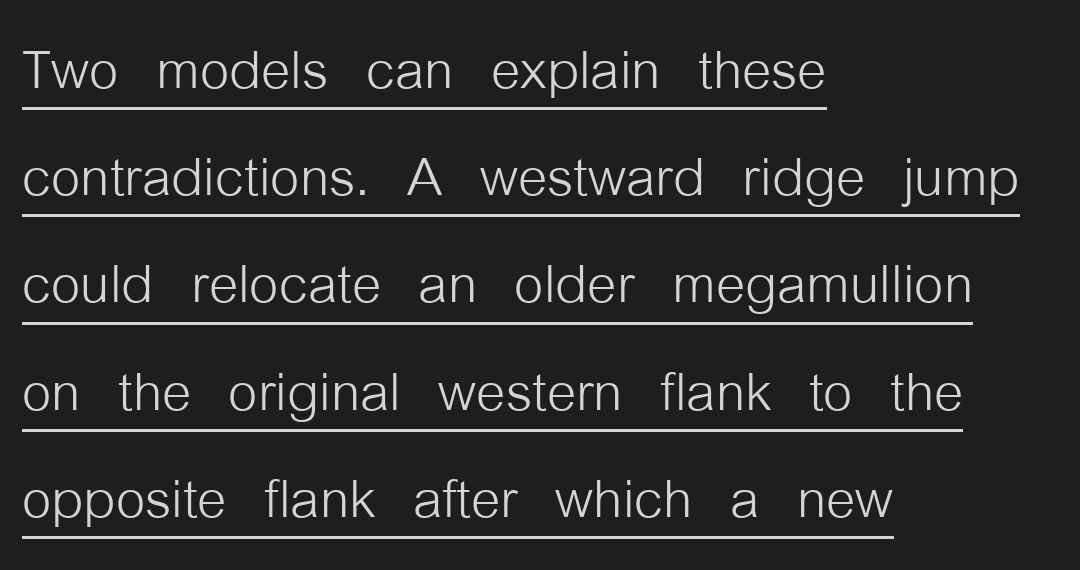
Short note: letters normally spaced. Check the space under the baseline: a stroke is drawn there. The weight would be labelled regular, book, light, or lighter still. This rendering employs a face without finishing strokes, i.e., a sans-serif. Each new line begins a customary step beneath the previous one. Varying glyph widths throughout — classic text-font behaviour.
